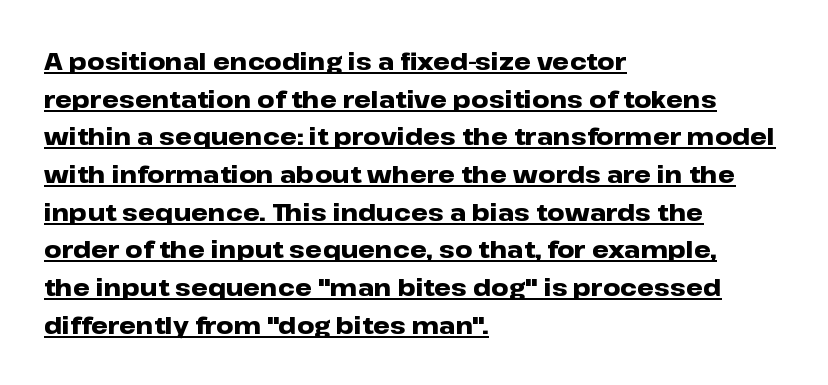
Q: Is the text bold? A: Yes.
Q: Is the text italic (slanted)? A: No, it is upright.
Q: Is the text underlined? A: Yes.
Q: How is the paragraph aligned? A: Left-aligned.
Q: Is the spacing between letters normal or unusually wide? A: Normal.
Q: Is the spacing between lines tight, normal or loose? A: Normal.
